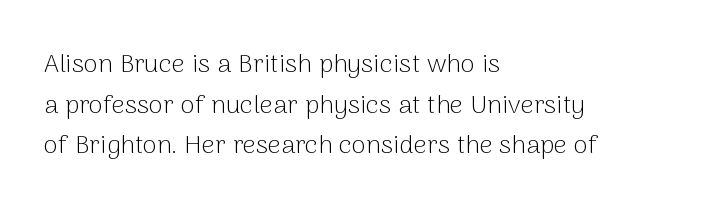
The zone under the glyphs is completely vacant. Letters have the restrained weight of plain body copy at most. Line beginnings align vertically; line endings do not. The gaps between neighbouring characters are ordinary and unremarkable.
